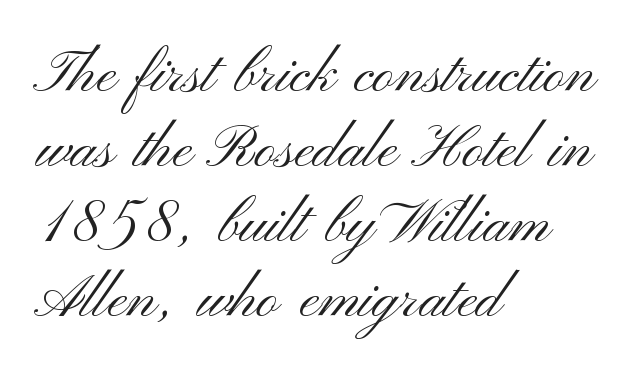
Has an underline been added? It has not. Short and long lines alike share a common starting point at left. The horizontal fit of the characters is conventional and even.
